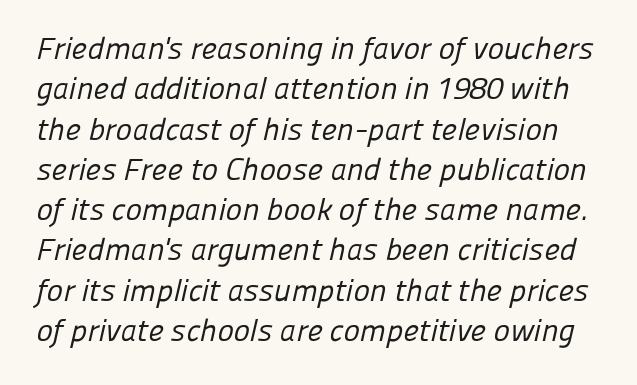
Short note: letters normally spaced. Students, observe: this is what conventionally led text looks like. Observe the absence of serifs on each vertical stroke in this sample. Note the varied advance widths — an 'i' is clearly narrower than an 'm'. Think standard paragraph weight, or any step lighter than that. Has an underline been added? It has not.
